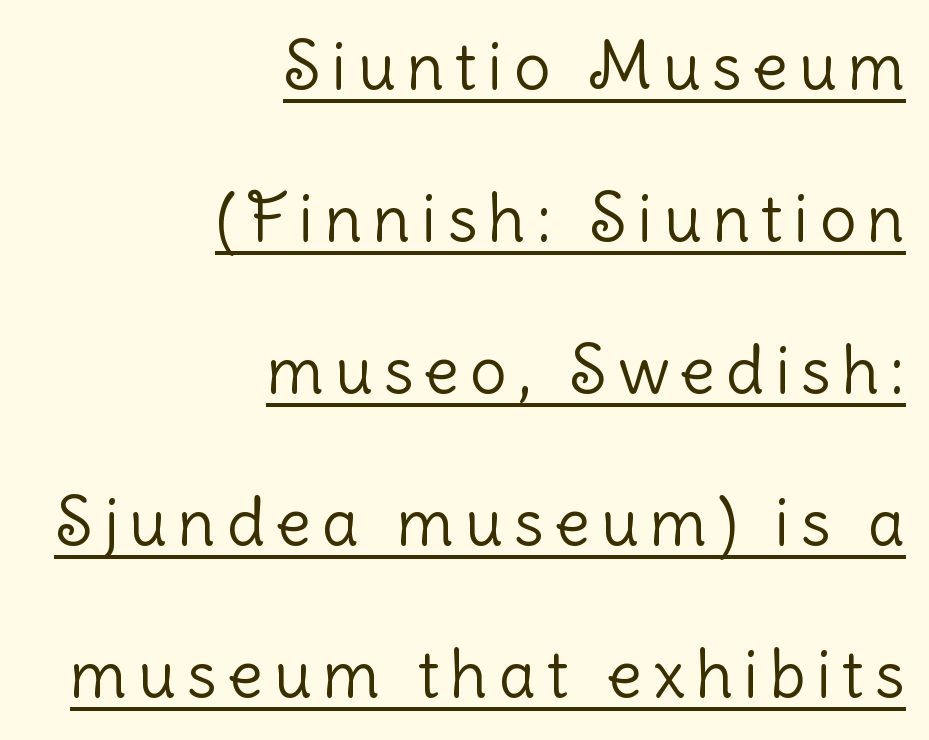
{"serif": "no", "italic": "no", "bold": "no", "weight": "light", "width": "normal", "stroke_contrast": "low", "x_height": "medium", "monospaced": "no", "underline": "yes", "align": "right", "line_spacing": "loose", "line_spacing_ratio": 2.34, "glyph_px": 65}
